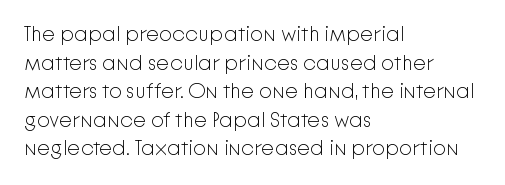
Q: Is the text bold? A: No.
Q: Is the text italic (slanted)? A: No, it is upright.
Q: Is the text underlined? A: No.
Q: How is the paragraph aligned? A: Left-aligned.
Q: Is the spacing between letters normal or unusually wide? A: Normal.
Q: Is the spacing between lines tight, normal or loose? A: Normal.
